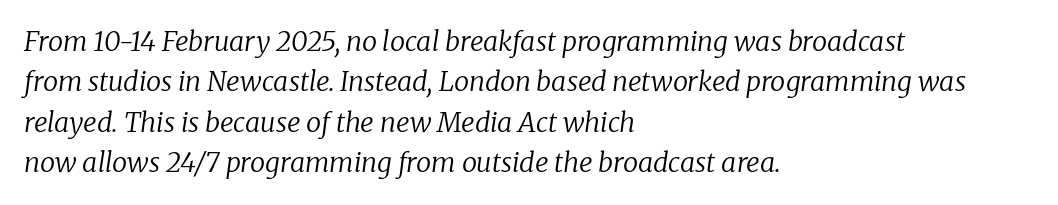
How would I describe the line gaps? Plain and ordinary. In terms of posture, this sample is oblique. Layout note: lines flush left. Nothing unusual about the tracking: characters are spaced as the font intends. Bold? No — there's no thickening of the strokes. Words float on clear page, feet unadorned.
